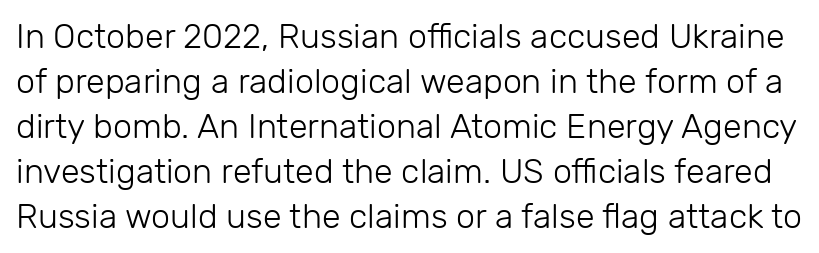
Q: Is the text bold? A: No.
Q: Is the text italic (slanted)? A: No, it is upright.
Q: Is the typeface a serif or a sans-serif typeface? A: Sans-serif.
Q: Is the text underlined? A: No.
Q: Is the spacing between letters normal or unusually wide? A: Normal.
Q: Is the spacing between lines tight, normal or loose? A: Normal.
Q: Width (condensed, normal, or wide)? A: Normal.
Q: Stroke contrast? A: Low.
Q: x-height? A: Medium.
Q: Monospaced? A: No.
